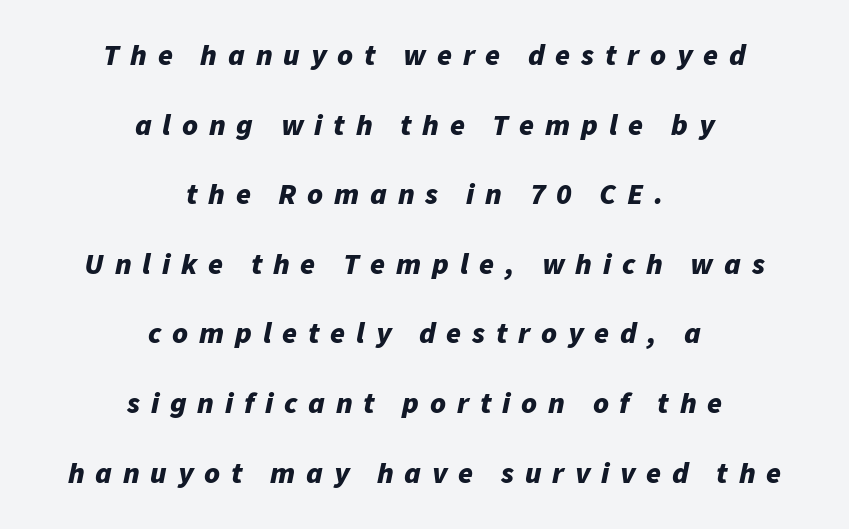
{"italic": "yes", "lean": "right", "slant_degrees": 11, "bold": "yes", "weight": "bold", "width": "normal", "stroke_contrast": "low", "x_height": "medium", "monospaced": "no", "underline": "no", "align": "center", "line_spacing": "loose", "line_spacing_ratio": 2.32, "letter_spacing": "wide", "letter_spacing_em": 0.36, "glyph_px": 30}
